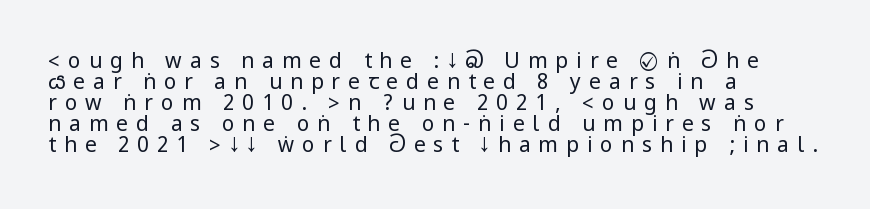
Words float on clear page, feet unadorned. Line spacing here is tight. This is the regular roman posture of the typeface. Does extra space separate the letters? Yes, quite a lot of it. Reading down the block, your eye returns to a fixed left position each line.
